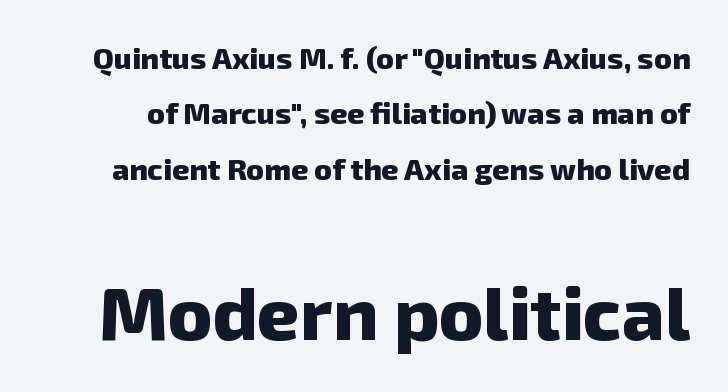
Q: Is the text bold? A: Yes.
Q: Is the typeface a serif or a sans-serif typeface? A: Sans-serif.
Q: Is the text underlined? A: No.
Q: Is the spacing between letters normal or unusually wide? A: Normal.
Q: Which block of text is set in a larger size, the first (top) or the second (bottom)? A: The second (bottom) one.
Q: Width (condensed, normal, or wide)? A: Normal.
Q: Stroke contrast? A: Low.
Q: x-height? A: Medium.
Q: Monospaced? A: No.
